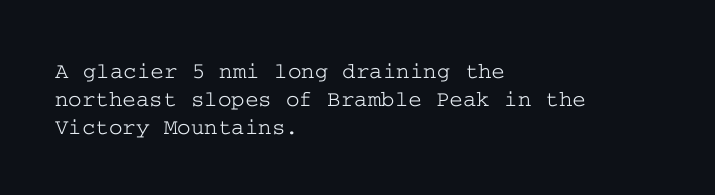
Here the glyphs are tracked normally, forming tight word shapes. The specimen omits any rule beneath the text block's lines. Vertical strokes here are truly vertical. The lines in this sample share a left origin and differ only in where they stop.
